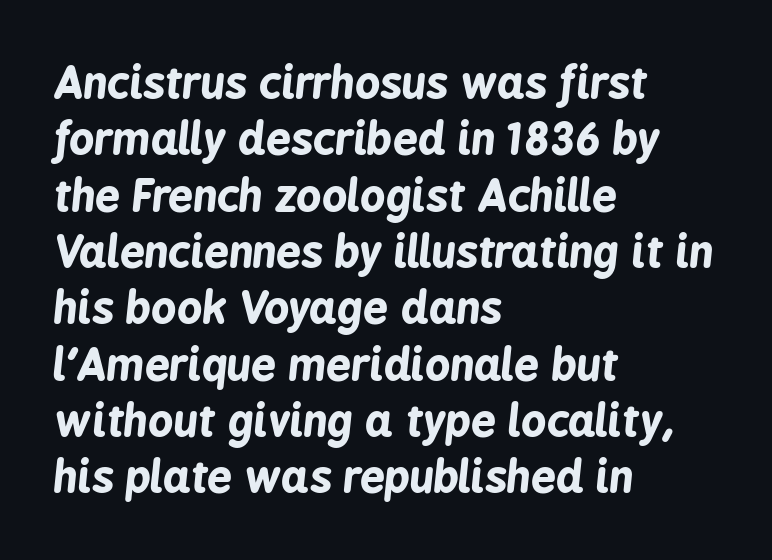
The image shows 44 px bold, condensed type, italic (leaning right); set left-aligned, normal line spacing (1.28x), normal letter spacing, not underlined; low stroke contrast and a medium x-height.
